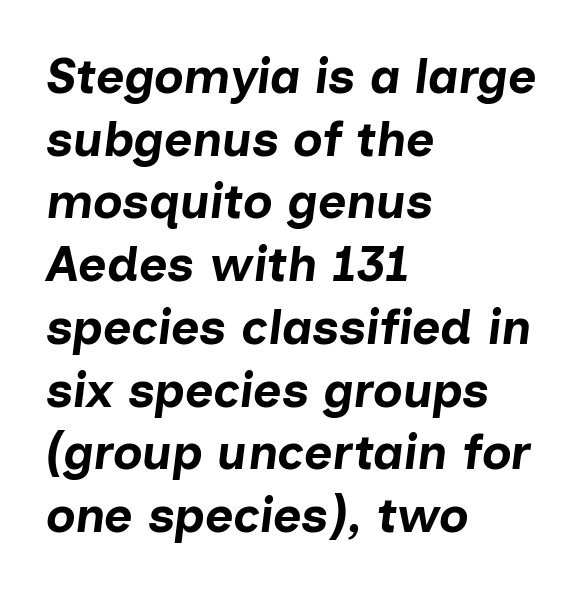
The image shows 49 px bold type, italic (leaning right); set left-aligned, normal line spacing (1.28x), normal letter spacing, not underlined; low stroke contrast and a medium x-height.
